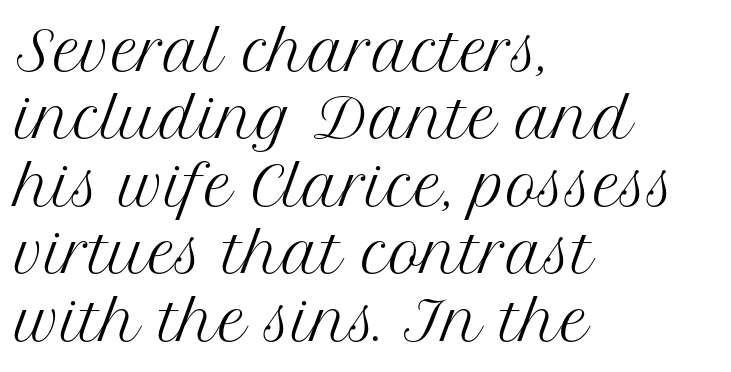
The image shows 54 px regular-weight serif type; set left-aligned, normal line spacing (1.25x), normal letter spacing, not underlined; medium stroke contrast and a medium x-height.
